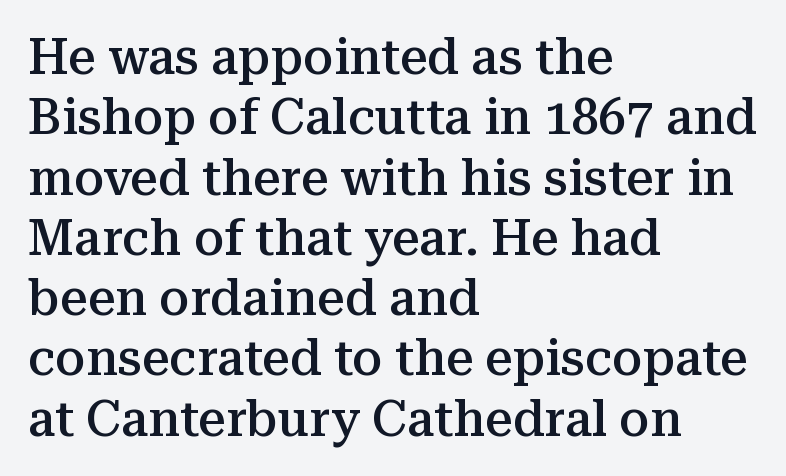
The image shows 49 px semibold serif type, upright; set left-aligned, line spacing 1.23x, normal letter spacing, not underlined; medium stroke contrast and a medium x-height.
